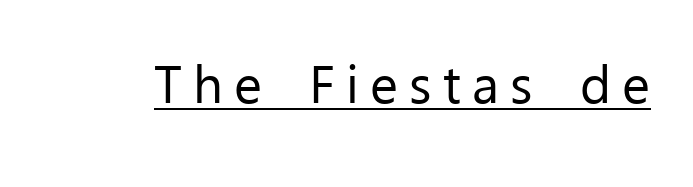
The image shows 53 px regular-weight sans-serif type, upright; set unusually wide letter spacing (+0.21 em), underlined; low stroke contrast and a medium x-height.
